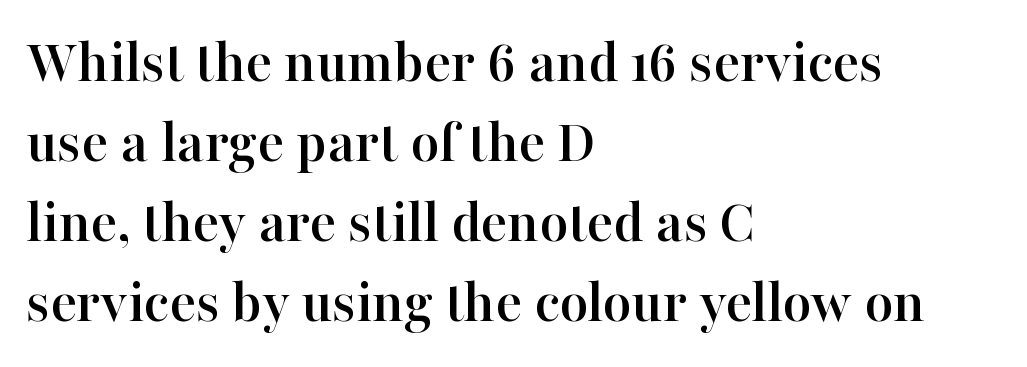
Q: Is the text italic (slanted)? A: No, it is upright.
Q: Is the typeface a serif or a sans-serif typeface? A: Serif.
Q: Is the text underlined? A: No.
Q: How is the paragraph aligned? A: Left-aligned.
Q: Is the spacing between letters normal or unusually wide? A: Normal.
Q: Is the spacing between lines tight, normal or loose? A: Normal.
Q: Width (condensed, normal, or wide)? A: Normal.
Q: Stroke contrast? A: High.
Q: x-height? A: Medium.
Q: Monospaced? A: No.
